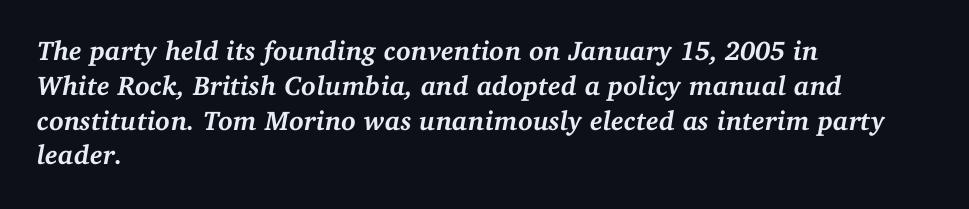
{"italic": "yes", "lean": "right", "slant_degrees": 11, "bold": "yes", "underline": "no", "align": "left", "line_spacing": "normal", "line_spacing_ratio": 1.29, "letter_spacing": "normal", "letter_spacing_em": 0.0, "glyph_px": 27}
